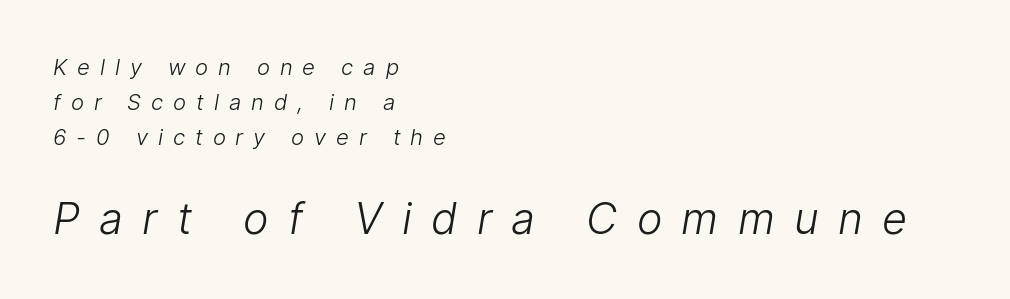
The image shows 43 px light sans-serif type; set left-aligned, normal line spacing (1.59x), unusually wide letter spacing (+0.45 em), not underlined; the second (bottom) block is 1.95x larger; low stroke contrast and a medium x-height.
